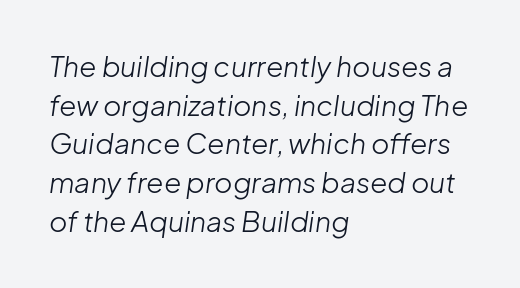
Each new line begins a customary step beneath the previous one. Here the designer chose a conventional face with non-uniform glyph widths. A typesetter would mark this as italic. Look at the tracking — it's just the regular setting, nothing added. No chunkiness to these letters — they're not bold.
